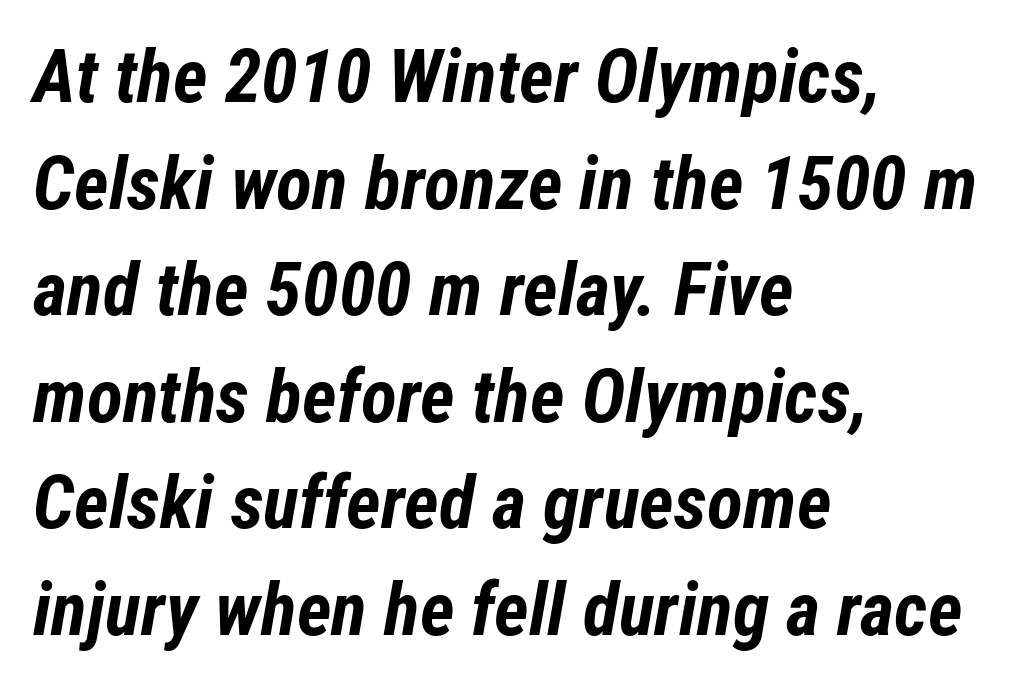
Q: Is the text bold? A: Yes.
Q: Is the text italic (slanted)? A: Yes, it leans right by about 12 degrees.
Q: Is the text underlined? A: No.
Q: How is the paragraph aligned? A: Left-aligned.
Q: Is the spacing between letters normal or unusually wide? A: Normal.
Q: Is the spacing between lines tight, normal or loose? A: Normal.
Q: Width (condensed, normal, or wide)? A: Condensed.
Q: Stroke contrast? A: Low.
Q: x-height? A: Medium.
Q: Monospaced? A: No.
